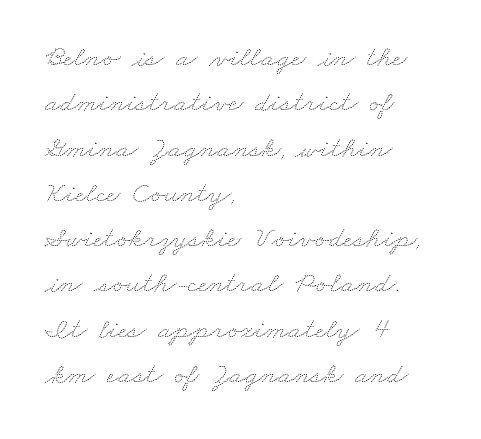
Quick note: interline space is typical. Bare-footed words on every line. Does the copy run flush right? No — it runs flush left. Weight: not bold — regular or lighter.
